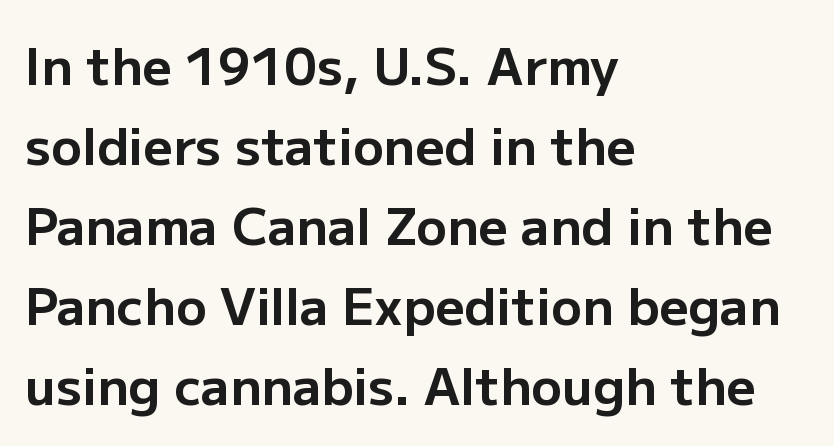
Visually the block forms a straight wall on the left and a jagged coastline on the right. Plain, unruled lines of type. These lines are rendered in a variable-pitch font. The gaps between neighbouring characters are ordinary and unremarkable. Horizontal bands of white between lines are of average thickness.
